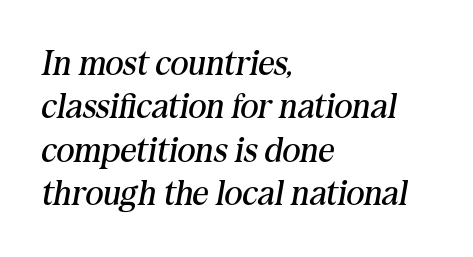
Quick note: underline off. Where is the straight margin? On the left. Slanted lettering throughout. Unbolded letterforms with no extra heft.
